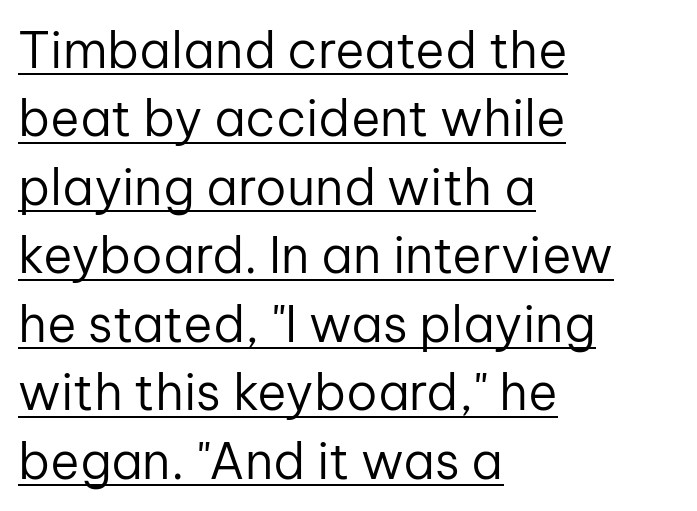
Q: Is the text bold? A: No.
Q: Is the text italic (slanted)? A: No, it is upright.
Q: Is the typeface a serif or a sans-serif typeface? A: Sans-serif.
Q: Is the text underlined? A: Yes.
Q: How is the paragraph aligned? A: Left-aligned.
Q: Is the spacing between letters normal or unusually wide? A: Normal.
Q: Is the spacing between lines tight, normal or loose? A: Normal.
Q: Width (condensed, normal, or wide)? A: Normal.
Q: Stroke contrast? A: Low.
Q: x-height? A: Medium.
Q: Monospaced? A: No.
